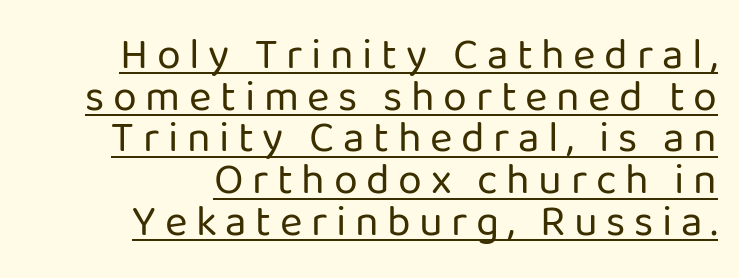
{"serif": "no", "italic": "no", "bold": "no", "weight": "regular", "width": "normal", "stroke_contrast": "low", "x_height": "medium", "monospaced": "no", "underline": "yes", "align": "right", "line_spacing": "tight", "line_spacing_ratio": 0.97, "letter_spacing": "wide", "letter_spacing_em": 0.2, "glyph_px": 43}
